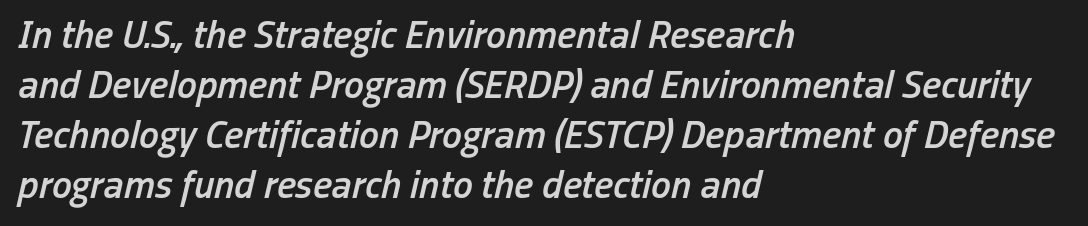
Notice how the passage keeps a crisp vertical edge on the left only. The rendering uses a moderate line-height, typical for paragraphs. Glyph-to-glyph distance matches everyday printed text. Looks like regular typesetting: each glyph gets only the width it needs. A semibold gives these letters moderate extra thickness, short of bold.
